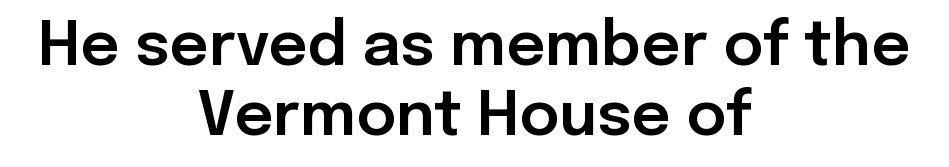
Baseline-to-baseline distance is barely more than the letter height. The glyphs are unaccompanied by any horizontal stroke below them. Font category for this specimen: sans-serif. The type sits square on the baseline with zero lean. These lines stack symmetrically, like a column narrowing and widening about its center. The letters advance in unequal steps, a hallmark of proportional type.
